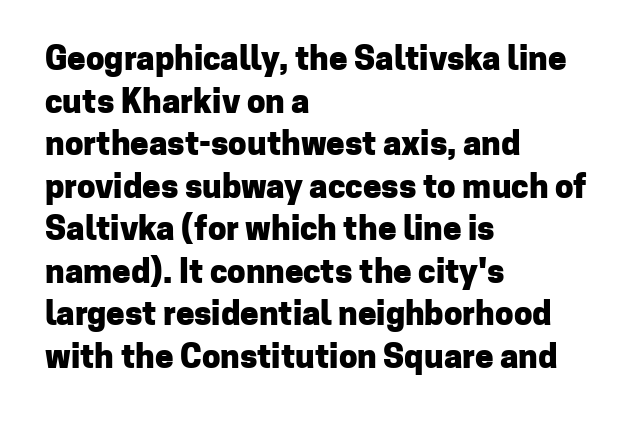
Q: Is the text bold? A: Yes.
Q: Is the text italic (slanted)? A: No, it is upright.
Q: Is the typeface a serif or a sans-serif typeface? A: Sans-serif.
Q: Is the text underlined? A: No.
Q: How is the paragraph aligned? A: Left-aligned.
Q: Is the spacing between letters normal or unusually wide? A: Normal.
Q: Is the spacing between lines tight, normal or loose? A: Normal.
Q: Width (condensed, normal, or wide)? A: Normal.
Q: Stroke contrast? A: Low.
Q: x-height? A: Medium.
Q: Monospaced? A: No.
